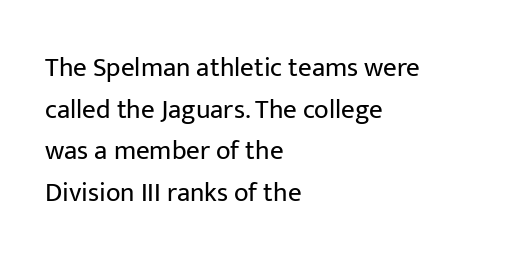
This sample uses an upright cut, with every glyph sitting square on the baseline. Lines of text with bare space underneath. The setting favours the left margin, as ordinary paragraphs usually do. Leading: standard. The typesetting does not lean heavy: it is not bold. You could call the tracking neutral — neither tight nor loose.
